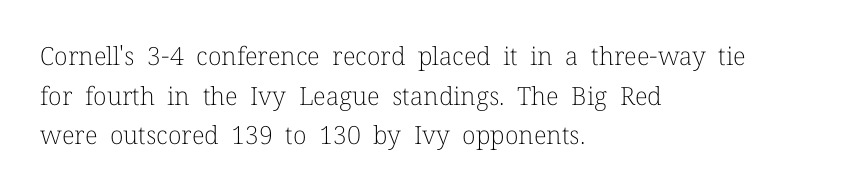
Q: Is the text bold? A: No.
Q: Is the text italic (slanted)? A: No, it is upright.
Q: Is the text underlined? A: No.
Q: How is the paragraph aligned? A: Left-aligned.
Q: Is the spacing between letters normal or unusually wide? A: Normal.
Q: Is the spacing between lines tight, normal or loose? A: Normal.
